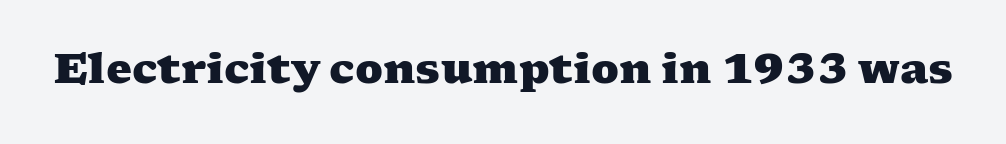
Q: Is the text bold? A: Yes.
Q: Is the typeface a serif or a sans-serif typeface? A: Serif.
Q: Is the text underlined? A: No.
Q: Is the spacing between letters normal or unusually wide? A: Normal.
Q: Width (condensed, normal, or wide)? A: Wide.
Q: Stroke contrast? A: Medium.
Q: x-height? A: Medium.
Q: Monospaced? A: No.
